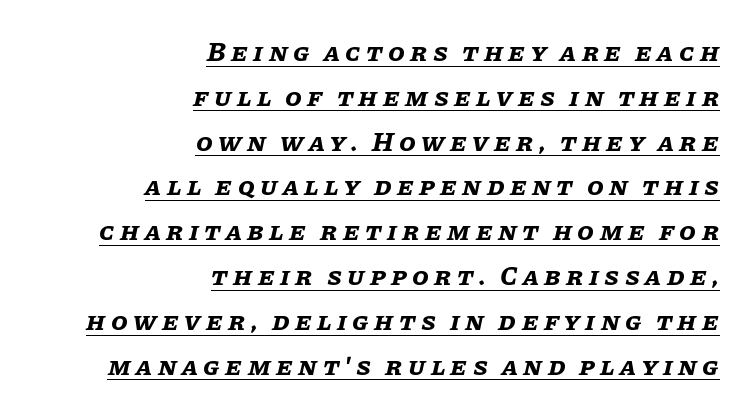
Visually the block forms a straight wall on the right and a jagged coastline on the left. Someone cranked the tracking dial way up on this one. These lines carry a lot of weight — the face is fully bold. Line spacing here is normal. The font's italic variant was chosen for this text. The rendering uses the underline text-decoration.
